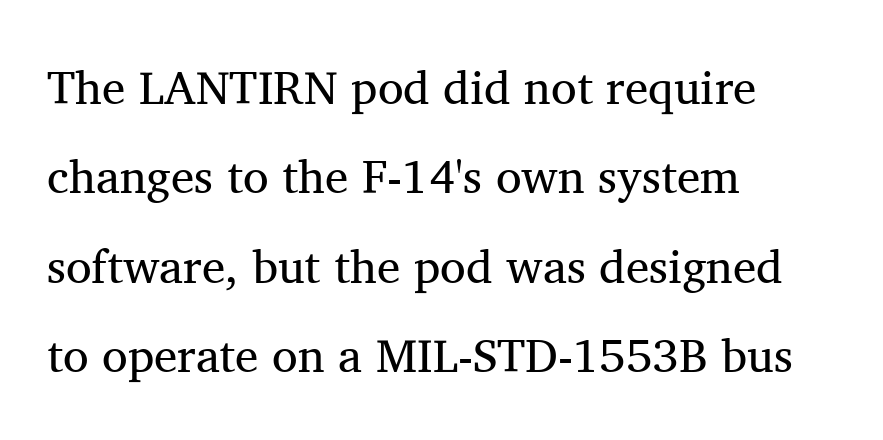
{"serif": "yes", "italic": "no", "bold": "no", "weight": "regular", "width": "normal", "stroke_contrast": "medium", "x_height": "medium", "monospaced": "no", "underline": "no", "align": "left", "line_spacing": "loose", "line_spacing_ratio": 1.9, "letter_spacing": "normal", "letter_spacing_em": 0.0, "glyph_px": 47}
